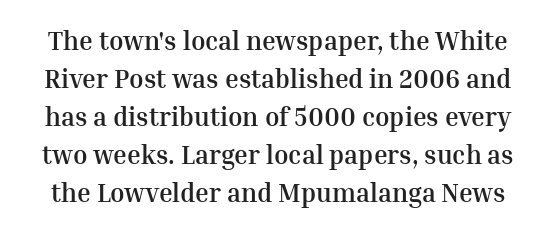
Q: Is the text bold? A: Yes.
Q: Is the text italic (slanted)? A: No, it is upright.
Q: Is the text underlined? A: No.
Q: Is the spacing between letters normal or unusually wide? A: Normal.
Q: Is the spacing between lines tight, normal or loose? A: Normal.
